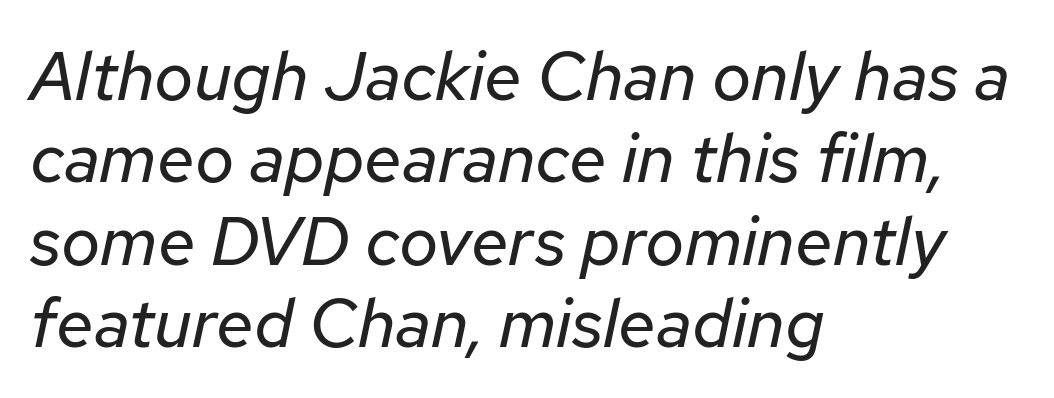
{"italic": "yes", "lean": "right", "slant_degrees": 12, "bold": "no", "weight": "regular", "width": "normal", "stroke_contrast": "low", "x_height": "medium", "monospaced": "no", "underline": "no", "align": "left", "line_spacing_ratio": 1.21, "letter_spacing": "normal", "letter_spacing_em": 0.0, "glyph_px": 68}
